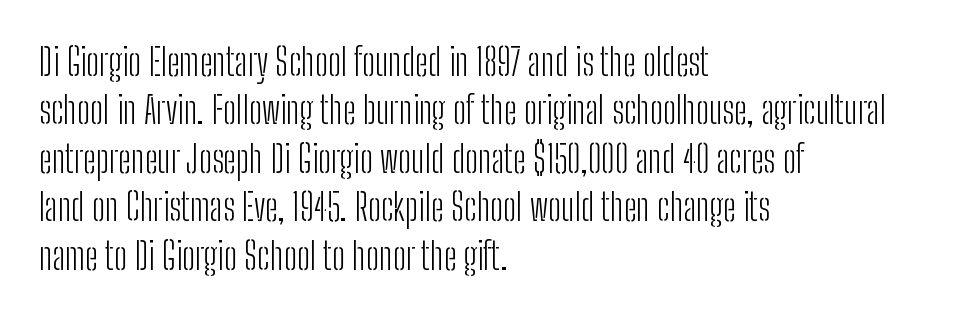
{"serif": "no", "italic": "no", "bold": "no", "weight": "light", "width": "condensed", "stroke_contrast": "low", "x_height": "medium", "monospaced": "no", "underline": "no", "align": "left", "line_spacing": "normal", "line_spacing_ratio": 1.31, "letter_spacing": "normal", "letter_spacing_em": 0.0, "glyph_px": 37}
